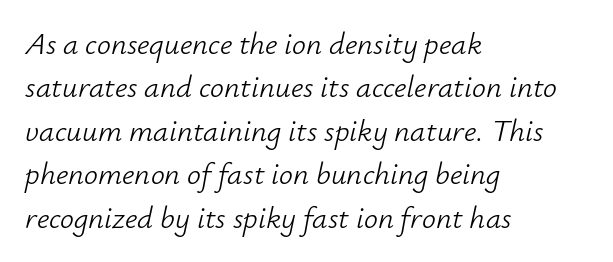
{"italic": "yes", "lean": "right", "slant_degrees": 12, "bold": "no", "weight": "light", "width": "normal", "stroke_contrast": "low", "x_height": "small", "monospaced": "no", "underline": "no", "align": "left", "line_spacing": "normal", "line_spacing_ratio": 1.4, "letter_spacing": "normal", "letter_spacing_em": 0.0, "glyph_px": 31}
